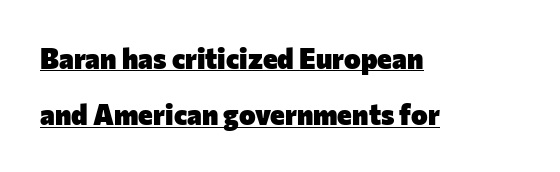
The image shows 28 px heavy sans-serif type, upright; set left-aligned, loose line spacing (2.01x), normal letter spacing, underlined; low stroke contrast and a medium x-height.
